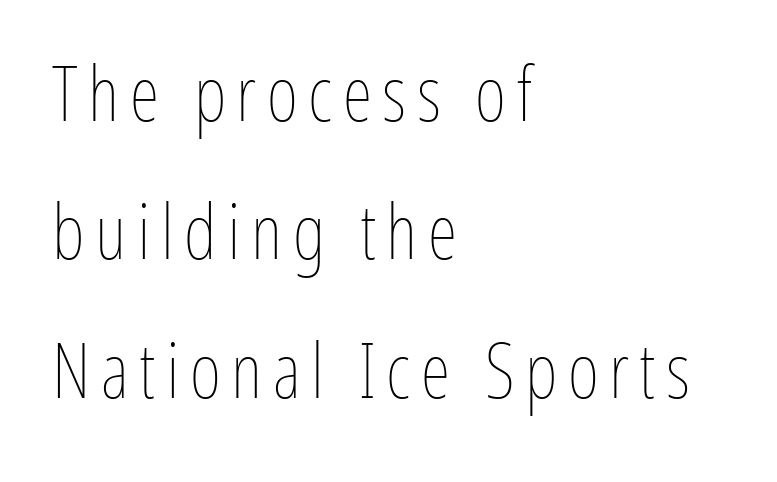
The space directly below the letters is spotless. The weight tops out at a normal text grade. The axis of the letterforms is exactly vertical. Each letter keeps its own natural width here, so spacing adapts to shape. The passage is arranged the way most books set body copy — flush left.
